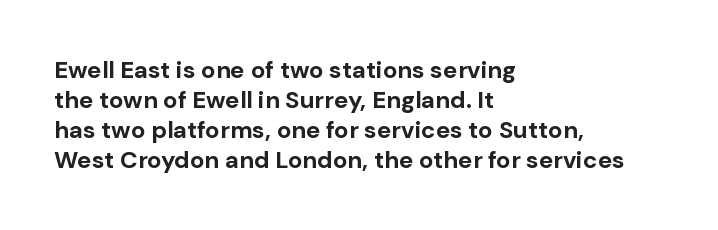
{"italic": "no", "bold": "yes", "underline": "no", "align": "left", "line_spacing": "normal", "line_spacing_ratio": 1.25, "letter_spacing": "normal", "letter_spacing_em": 0.0, "glyph_px": 24}
